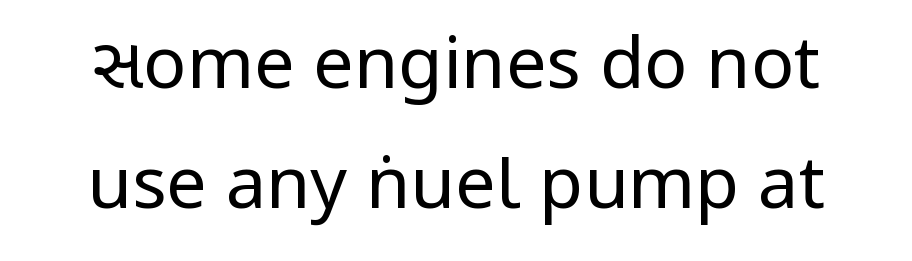
{"serif": "no", "italic": "no", "bold": "no", "weight": "regular", "width": "condensed", "stroke_contrast": "low", "x_height": "large", "monospaced": "no", "underline": "no", "line_spacing": "normal", "line_spacing_ratio": 1.66, "letter_spacing": "normal", "letter_spacing_em": 0.0, "glyph_px": 72}
